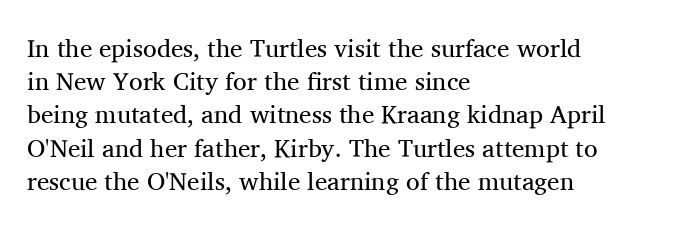
{"italic": "no", "bold": "no", "underline": "no", "align": "left", "line_spacing": "normal", "line_spacing_ratio": 1.33, "letter_spacing": "normal", "letter_spacing_em": 0.0, "glyph_px": 25}
